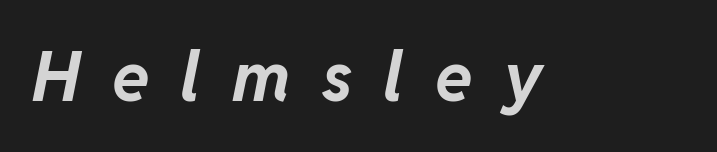
Style check: oblique. Caption: bold face, heavy strokes. Varying glyph widths throughout — classic text-font behaviour. Bare-footed words on every line. Does extra space separate the letters? Yes, quite a lot of it.
